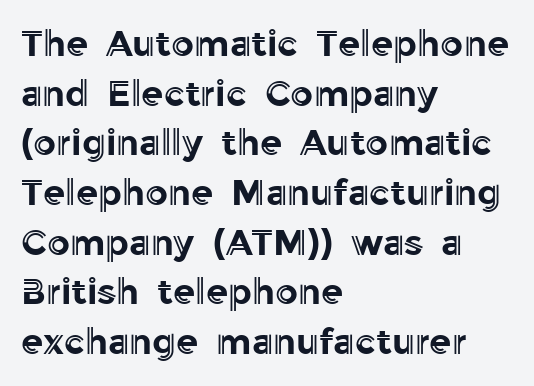
{"italic": "no", "width": "normal", "x_height": "medium", "monospaced": "no", "underline": "no", "align": "left", "line_spacing": "normal", "line_spacing_ratio": 1.38, "letter_spacing": "normal", "letter_spacing_em": 0.0, "glyph_px": 36}
